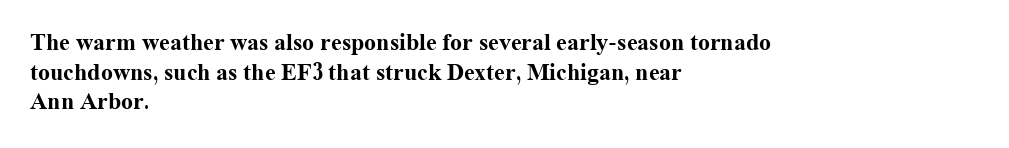
Nobody drew a line under any word here. The lettering stays uniformly vertical, giving the passage a roman look. Each word holds together tightly as a unit, with standard inter-letter gaps. A student would call this left alignment; a typographer would say flush left, rag right. Typographic density is high because the face is bold.
